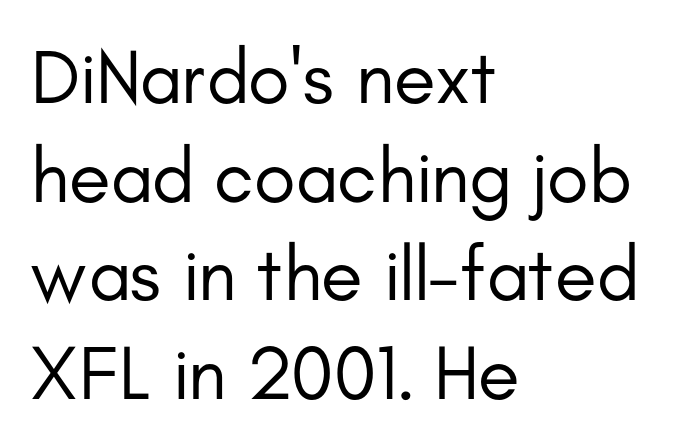
The image shows 77 px regular-weight sans-serif type, upright; set left-aligned, normal line spacing (1.28x), normal letter spacing, not underlined; low stroke contrast and a small x-height.
